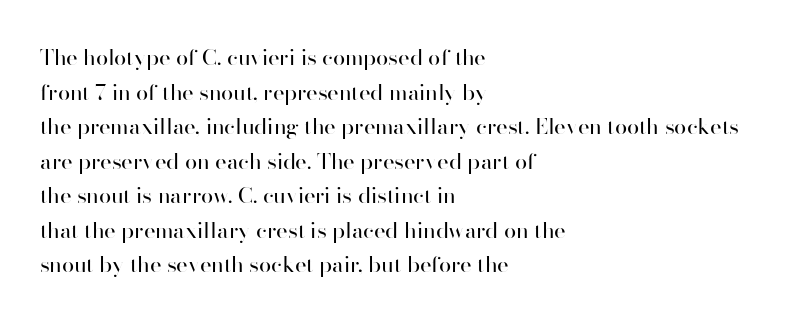
The image shows 22 px text type, upright; set left-aligned, normal line spacing (1.57x), normal letter spacing, not underlined.
